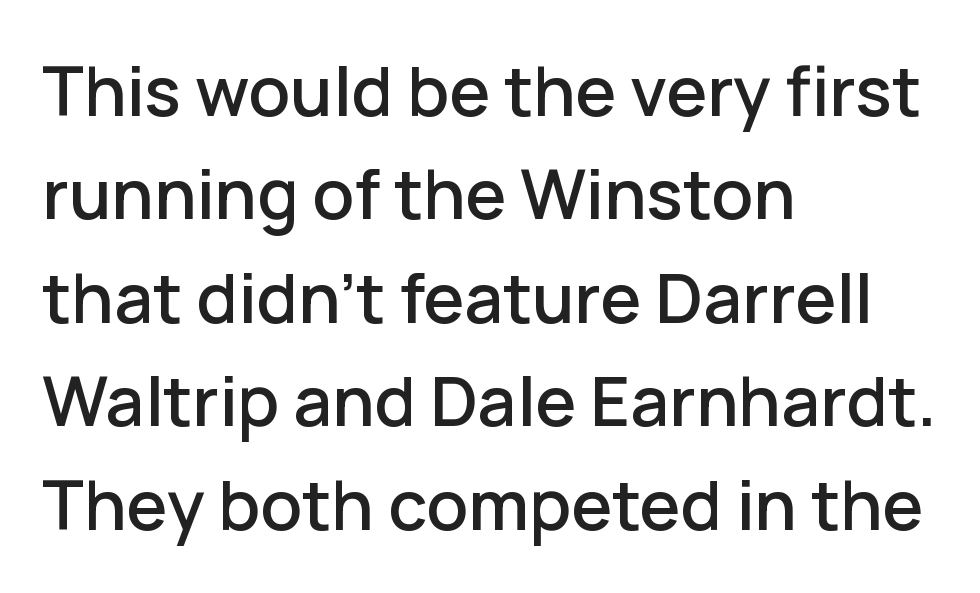
Q: Is the text italic (slanted)? A: No, it is upright.
Q: Is the typeface a serif or a sans-serif typeface? A: Sans-serif.
Q: Is the text underlined? A: No.
Q: How is the paragraph aligned? A: Left-aligned.
Q: Is the spacing between letters normal or unusually wide? A: Normal.
Q: Is the spacing between lines tight, normal or loose? A: Normal.
Q: Width (condensed, normal, or wide)? A: Normal.
Q: Stroke contrast? A: Low.
Q: x-height? A: Medium.
Q: Monospaced? A: No.
